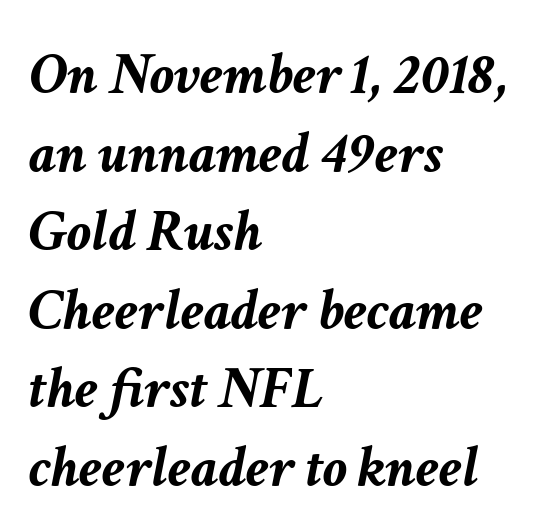
{"italic": "yes", "lean": "right", "slant_degrees": 11, "bold": "yes", "weight": "semibold", "width": "normal", "stroke_contrast": "low", "x_height": "medium", "monospaced": "no", "underline": "no", "align": "left", "line_spacing": "normal", "line_spacing_ratio": 1.31, "letter_spacing": "normal", "letter_spacing_em": 0.0, "glyph_px": 60}
